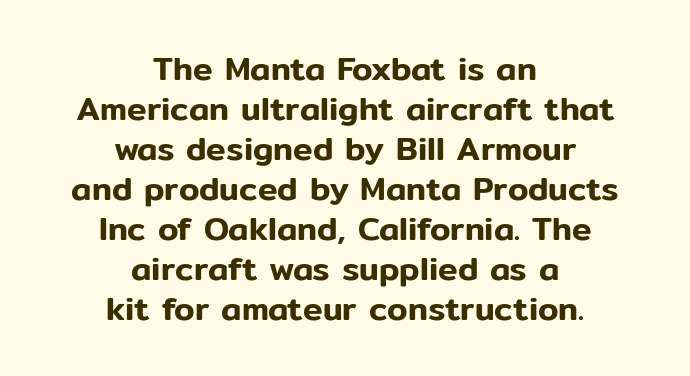
{"serif": "no", "italic": "no", "width": "normal", "stroke_contrast": "low", "x_height": "medium", "monospaced": "no", "underline": "no", "align": "center", "line_spacing_ratio": 1.21, "letter_spacing": "normal", "letter_spacing_em": 0.0, "glyph_px": 33}
